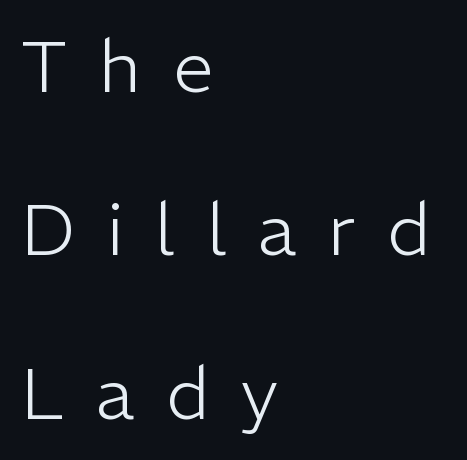
Q: Is the text bold? A: No.
Q: Is the text italic (slanted)? A: No, it is upright.
Q: Is the typeface a serif or a sans-serif typeface? A: Sans-serif.
Q: Is the text underlined? A: No.
Q: How is the paragraph aligned? A: Left-aligned.
Q: Is the spacing between letters normal or unusually wide? A: Unusually wide.
Q: Is the spacing between lines tight, normal or loose? A: Loose.
Q: Width (condensed, normal, or wide)? A: Normal.
Q: Stroke contrast? A: Low.
Q: x-height? A: Medium.
Q: Monospaced? A: No.
